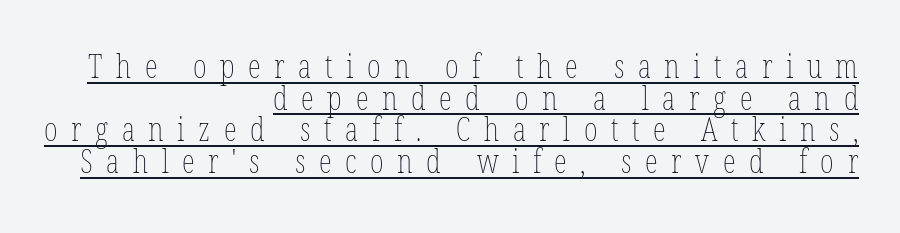
{"italic": "no", "bold": "no", "weight": "thin", "width": "condensed", "stroke_contrast": "low", "x_height": "medium", "monospaced": "no", "underline": "yes", "align": "right", "line_spacing": "tight", "line_spacing_ratio": 0.96, "letter_spacing": "wide", "letter_spacing_em": 0.41, "glyph_px": 33}
